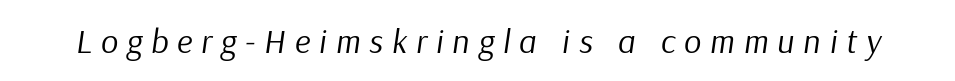
Q: Is the text bold? A: No.
Q: Is the text italic (slanted)? A: Yes, it leans right by about 9 degrees.
Q: Is the text underlined? A: No.
Q: Is the spacing between letters normal or unusually wide? A: Unusually wide.
Q: Width (condensed, normal, or wide)? A: Normal.
Q: Stroke contrast? A: Low.
Q: x-height? A: Medium.
Q: Monospaced? A: No.
